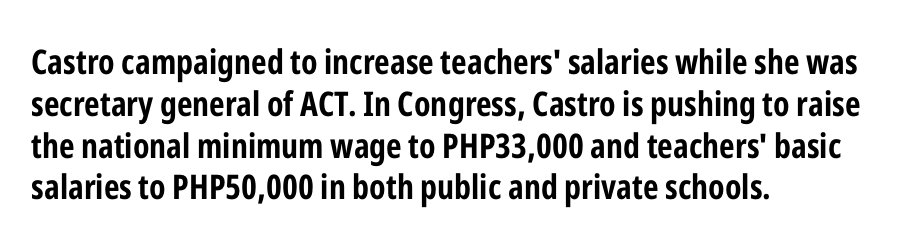
The image shows 34 px bold, condensed sans-serif type, upright; set left-aligned, line spacing 1.23x, normal letter spacing, not underlined; low stroke contrast and a medium x-height.
